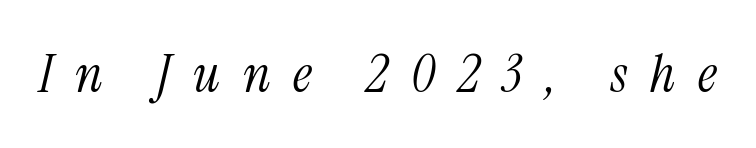
Q: Is the text bold? A: No.
Q: Is the text italic (slanted)? A: Yes, it leans right by about 13 degrees.
Q: Is the typeface a serif or a sans-serif typeface? A: Serif.
Q: Is the text underlined? A: No.
Q: Is the spacing between letters normal or unusually wide? A: Unusually wide.
Q: Width (condensed, normal, or wide)? A: Condensed.
Q: Stroke contrast? A: Medium.
Q: x-height? A: Medium.
Q: Monospaced? A: No.
